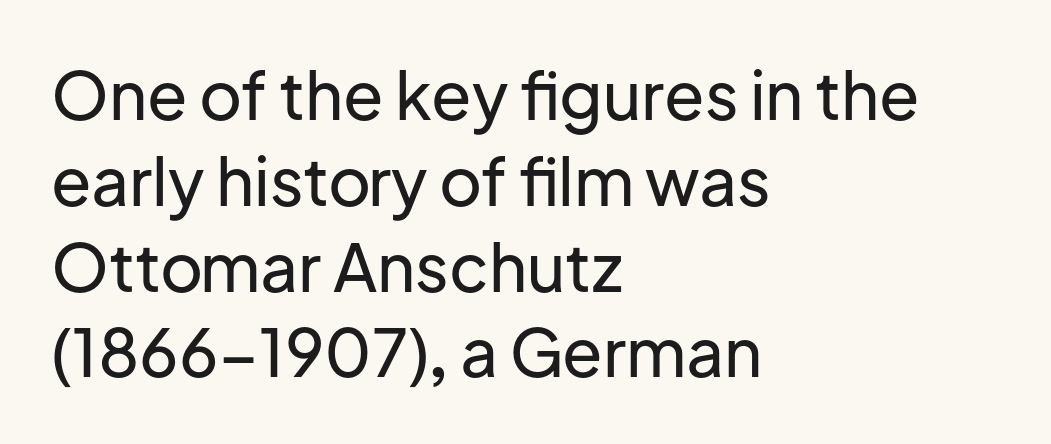
Q: Is the text italic (slanted)? A: No, it is upright.
Q: Is the typeface a serif or a sans-serif typeface? A: Sans-serif.
Q: Is the text underlined? A: No.
Q: How is the paragraph aligned? A: Left-aligned.
Q: Is the spacing between letters normal or unusually wide? A: Normal.
Q: Is the spacing between lines tight, normal or loose? A: Normal.
Q: Width (condensed, normal, or wide)? A: Normal.
Q: Stroke contrast? A: Low.
Q: x-height? A: Medium.
Q: Monospaced? A: No.
